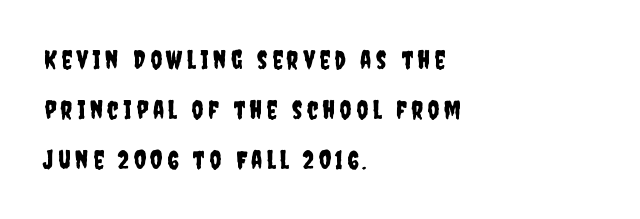
{"italic": "no", "underline": "no", "align": "left", "line_spacing": "loose", "line_spacing_ratio": 1.92, "glyph_px": 26}
